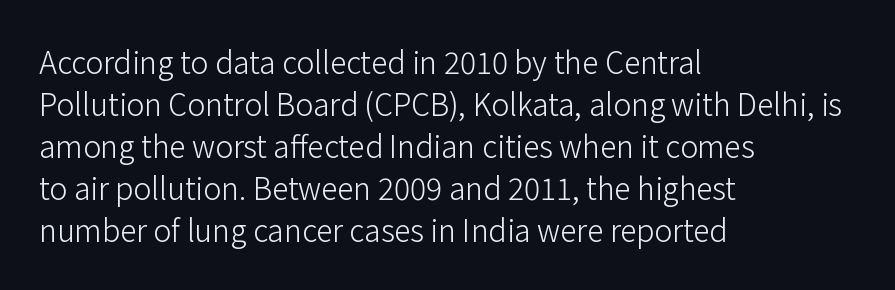
{"serif": "no", "italic": "no", "bold": "no", "weight": "light", "width": "normal", "stroke_contrast": "low", "x_height": "medium", "monospaced": "no", "underline": "no", "align": "left", "line_spacing": "normal", "line_spacing_ratio": 1.4, "letter_spacing": "normal", "letter_spacing_em": 0.0, "glyph_px": 30}
